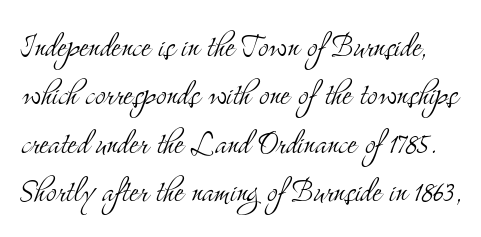
Nobody drew a line under any word here. This sample uses plain, unmodified letter spacing. No heavy texture on the line: the type isn't bold. Proportional: the letters do not fall into vertical columns. The rendering shows small feet on the letterforms — a serif design.
